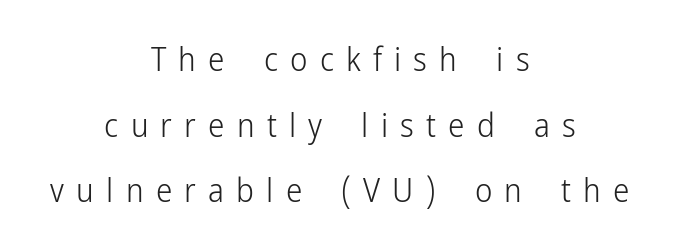
The image shows 33 px light, condensed sans-serif type, upright; set centered, loose line spacing (1.99x), unusually wide letter spacing (+0.37 em), not underlined; low stroke contrast and a medium x-height.
